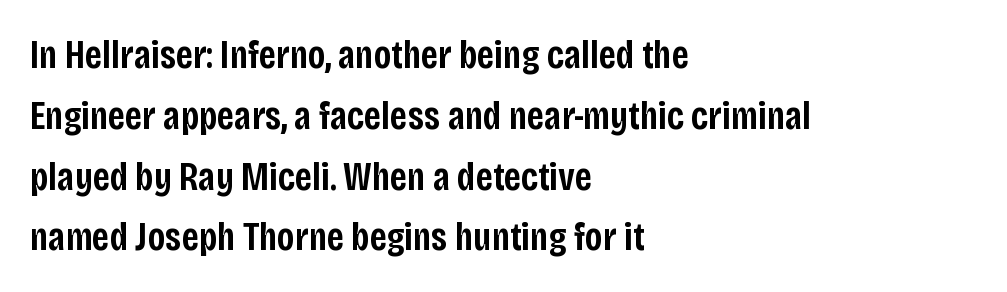
Is this a fixed-width face? No — the glyphs have proportional, varying widths. Nope, not italic — everything's standing straight. Reading down the column, the eye jumps a familiar distance to each next line. Typesetter's note: demi weight, one step under bold.
